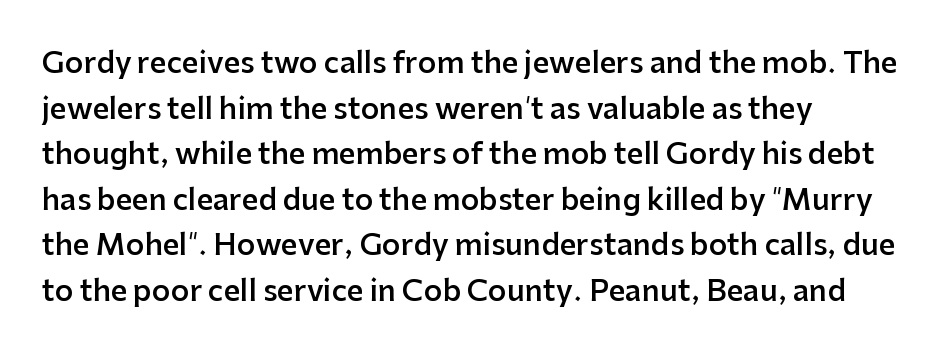
No word sits above an underline. Looks like regular typesetting: each glyph gets only the width it needs. Bold? Not quite — semibold, heavier than regular but stopping short. Style check: upright. The rag falls on the right side of this text block.
